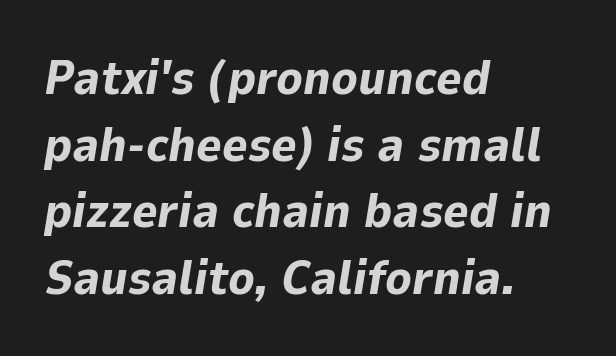
Character widths vary here, with narrow letters taking less room than wide ones. The rag falls on the right side of this text block. The letterforms sit shoulder to shoulder at normal distance. Leading: standard. The string is rendered with underlining switched off.
